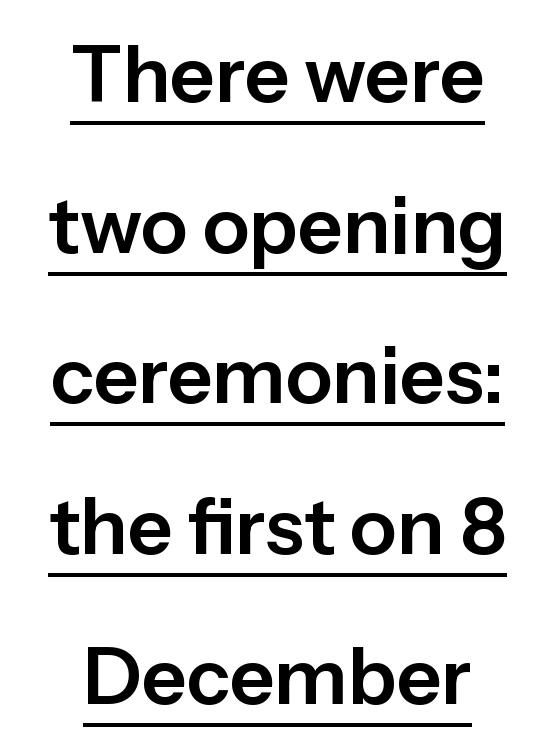
{"serif": "no", "italic": "no", "width": "normal", "stroke_contrast": "low", "x_height": "medium", "monospaced": "no", "underline": "yes", "align": "center", "line_spacing": "loose", "line_spacing_ratio": 1.93, "letter_spacing": "normal", "letter_spacing_em": 0.0, "glyph_px": 78}
